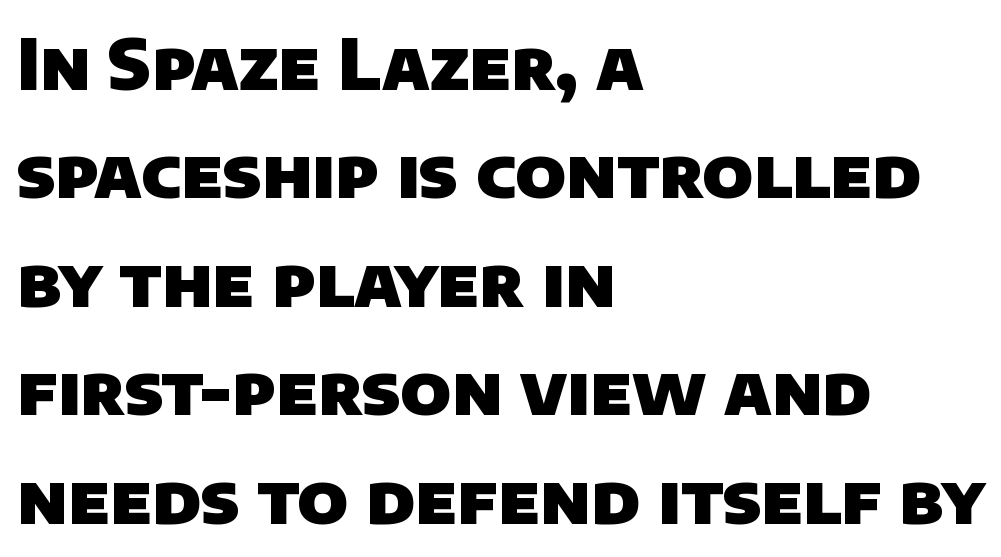
{"serif": "no", "bold": "yes", "weight": "heavy", "width": "normal", "stroke_contrast": "low", "x_height": "large", "monospaced": "no", "underline": "no", "align": "left", "line_spacing": "normal", "line_spacing_ratio": 1.55, "letter_spacing": "normal", "letter_spacing_em": 0.0, "glyph_px": 70}
